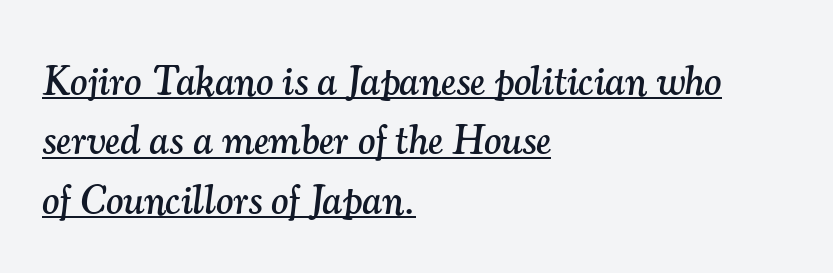
{"serif": "yes", "italic": "yes", "lean": "right", "slant_degrees": 7, "width": "normal", "stroke_contrast": "medium", "x_height": "small", "monospaced": "no", "underline": "yes", "align": "left", "line_spacing": "normal", "line_spacing_ratio": 1.45, "letter_spacing": "normal", "letter_spacing_em": 0.0, "glyph_px": 41}
